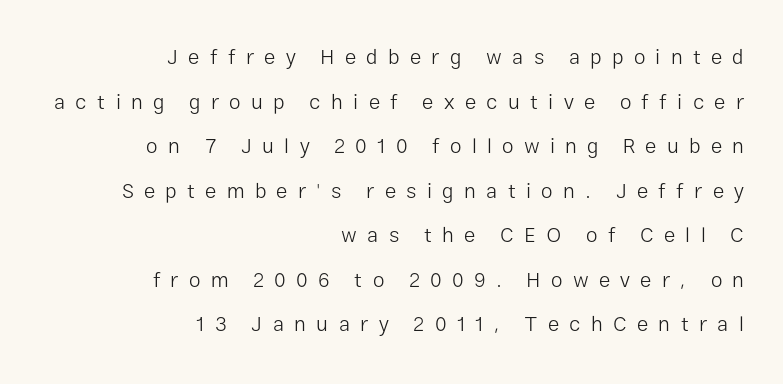
The image shows 21 px text type, upright; set right-aligned, loose line spacing (2.12x), unusually wide letter spacing (+0.49 em), not underlined.
